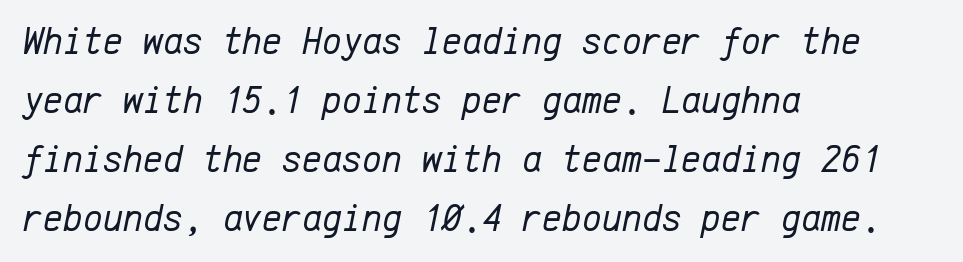
The passage shown is typed in a monospace face where columns stay perfectly aligned. Notice how the passage keeps a crisp vertical edge on the left only. How are the letters spaced? Ordinarily, with no added tracking. The typeface has the unassuming heft of standard copy or less. The font's italic variant was chosen for this text. The gap between lines stays unmarked.
